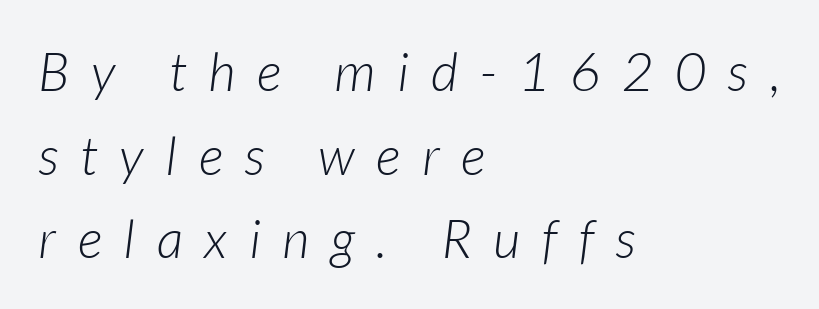
{"italic": "yes", "lean": "right", "slant_degrees": 7, "bold": "no", "weight": "light", "width": "normal", "stroke_contrast": "low", "x_height": "medium", "monospaced": "no", "underline": "no", "align": "left", "line_spacing": "normal", "line_spacing_ratio": 1.58, "letter_spacing": "wide", "letter_spacing_em": 0.41, "glyph_px": 53}
